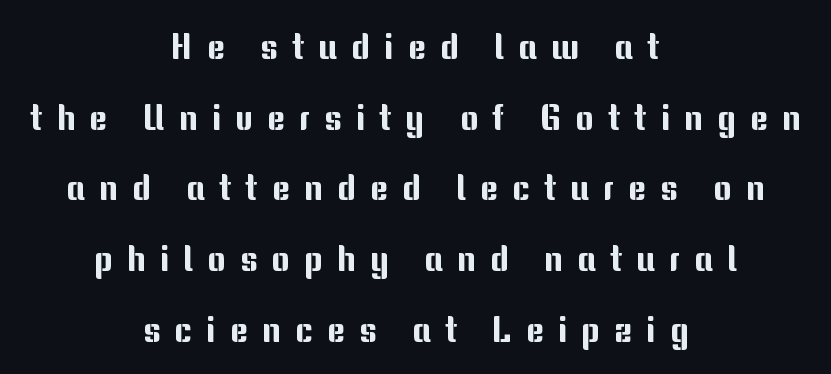
The image shows 35 px sans-serif type, upright; set centered, loose line spacing (2.02x), unusually wide letter spacing (+0.4 em), not underlined; medium stroke contrast and a medium x-height.
